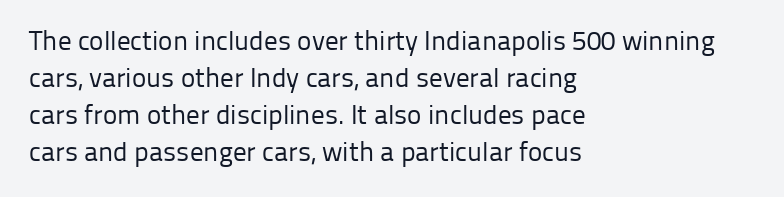
The image shows 27 px text type, upright; set left-aligned, normal line spacing (1.37x), normal letter spacing, not underlined.
